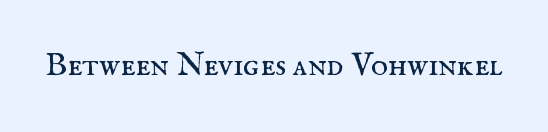
In terms of letterspacing, this is plain default setting. Do the characters align in a grid? No, the font is proportional. Lines of text with bare space underneath. This sample uses a serif face. This reads as an unemphasized weight, regular at the heaviest.
